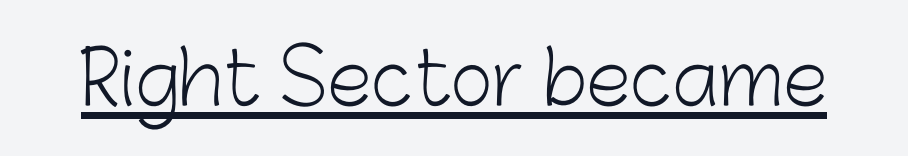
Q: Is the text bold? A: No.
Q: Is the text italic (slanted)? A: No, it is upright.
Q: Is the typeface a serif or a sans-serif typeface? A: Sans-serif.
Q: Is the text underlined? A: Yes.
Q: Is the spacing between letters normal or unusually wide? A: Normal.
Q: Width (condensed, normal, or wide)? A: Normal.
Q: Stroke contrast? A: Low.
Q: x-height? A: Medium.
Q: Monospaced? A: No.
